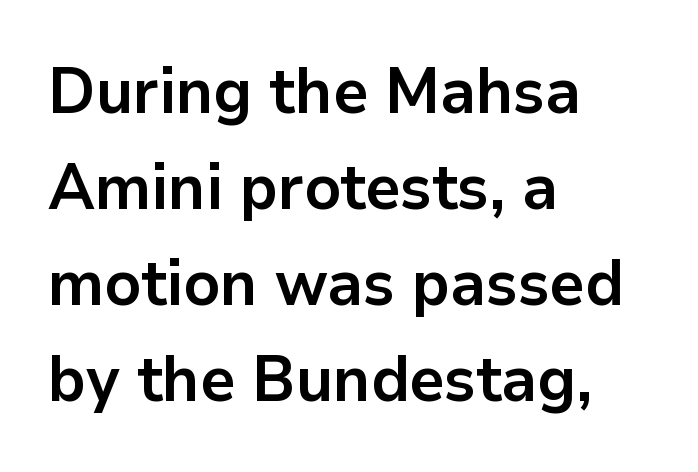
Students, this is bold: see how much ink each stroke carries. The typesetter chose a ragged-right arrangement here. The type is set solid horizontally, with unmodified tracking. No word sits above an underline. Rendered with straight, roman letterforms.
